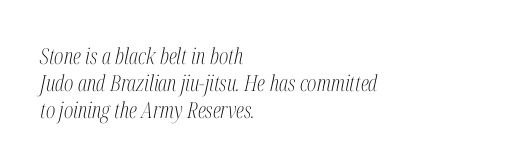
This rendering features lettering with no underline. Stroke mass is kept to a normal reading level or below. The ragged edge is on the right, which tells us the setting is flush left. The letters are slanted; this is an italic face. These lines keep a tight, regular rhythm from letter to letter.
